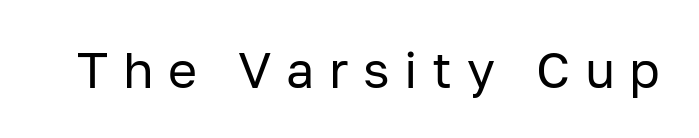
Heaviness? Minimal to ordinary, like unemphasized prose. Does the type have serifs? No, each stem ends abruptly. Bare-footed words on every line. These lines are rendered in a variable-pitch font.
